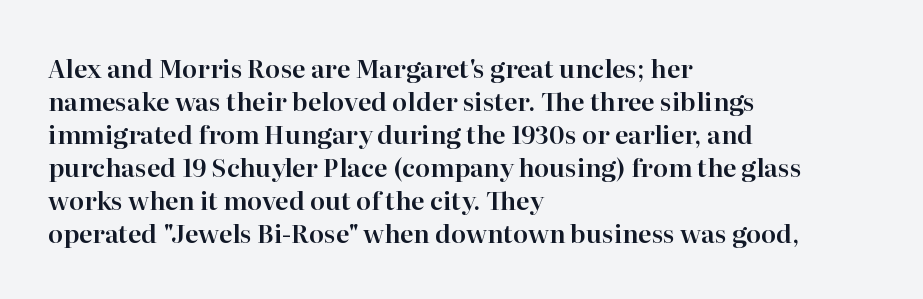
Q: Is the text italic (slanted)? A: No, it is upright.
Q: Is the text underlined? A: No.
Q: How is the paragraph aligned? A: Left-aligned.
Q: Is the spacing between letters normal or unusually wide? A: Normal.
Q: Is the spacing between lines tight, normal or loose? A: Normal.
